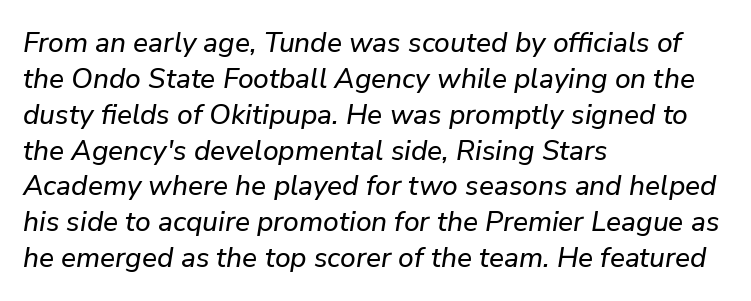
Q: Is the text italic (slanted)? A: Yes, it leans right by about 9 degrees.
Q: Is the text underlined? A: No.
Q: How is the paragraph aligned? A: Left-aligned.
Q: Is the spacing between letters normal or unusually wide? A: Normal.
Q: Is the spacing between lines tight, normal or loose? A: Normal.
Q: Width (condensed, normal, or wide)? A: Normal.
Q: Stroke contrast? A: Low.
Q: x-height? A: Medium.
Q: Monospaced? A: No.
